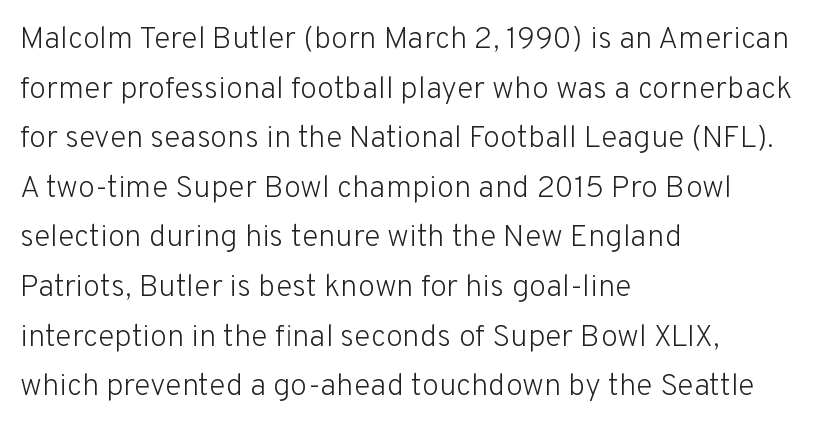
The image shows 31 px light sans-serif type, upright; set left-aligned, normal line spacing (1.6x), normal letter spacing, not underlined; low stroke contrast and a medium x-height.
